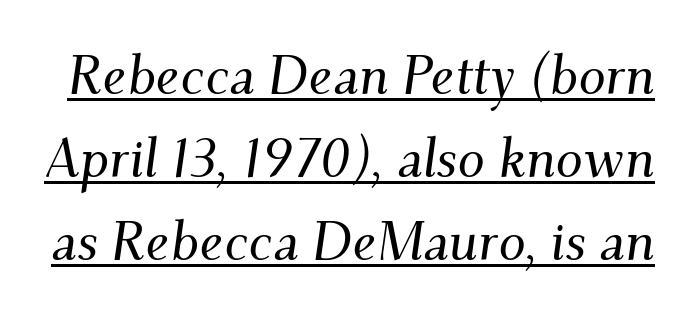
{"serif": "yes", "italic": "yes", "lean": "right", "slant_degrees": 9, "width": "normal", "stroke_contrast": "medium", "x_height": "small", "monospaced": "no", "underline": "yes", "line_spacing": "normal", "line_spacing_ratio": 1.54, "letter_spacing": "normal", "letter_spacing_em": 0.0, "glyph_px": 54}
